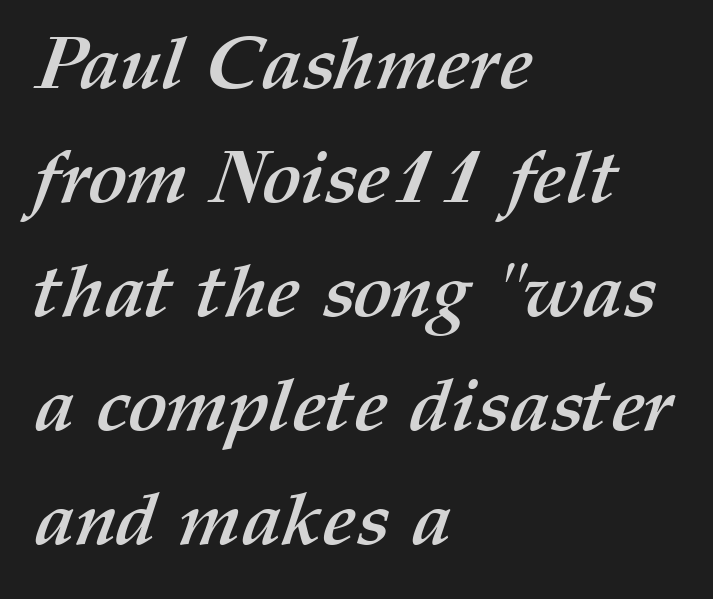
{"bold": "yes", "weight": "semibold", "width": "normal", "stroke_contrast": "medium", "x_height": "medium", "monospaced": "no", "underline": "no", "align": "left", "line_spacing": "normal", "line_spacing_ratio": 1.54, "letter_spacing": "normal", "letter_spacing_em": 0.0, "glyph_px": 74}
